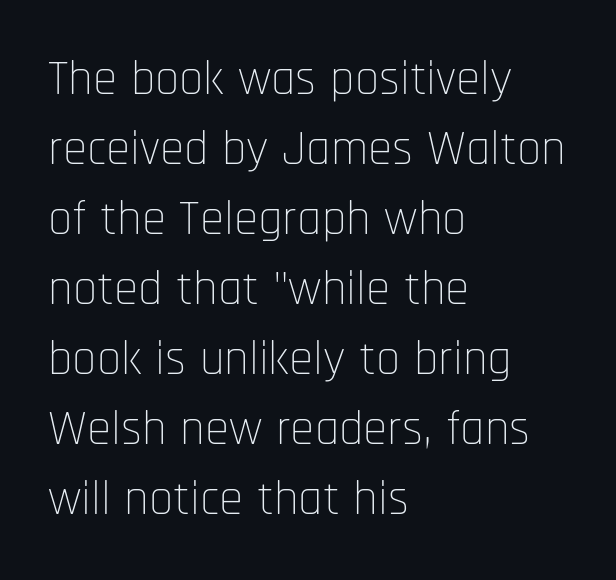
The image shows 49 px thin, condensed sans-serif type, upright; set left-aligned, normal line spacing (1.43x), normal letter spacing, not underlined; low stroke contrast and a large x-height.
